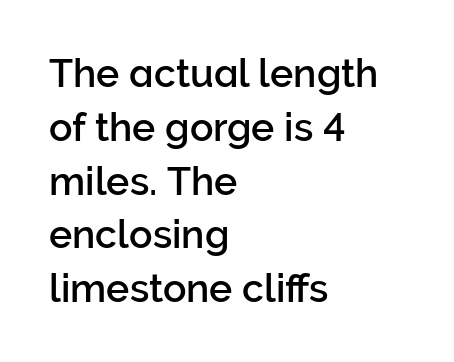
This sample uses a sans-serif face. Short note: letters normally spaced. The letters stand straight up with perfectly vertical stems. Honestly, the row spacing looks completely unremarkable.
